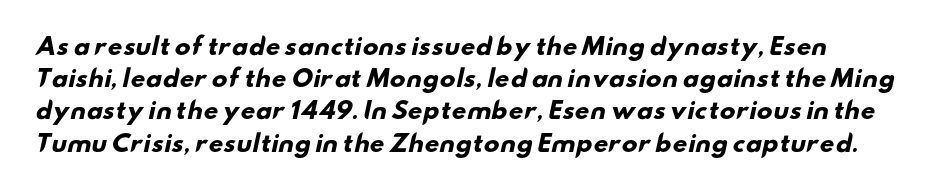
The letters sit at their default tracking, neither squeezed nor spread. The glyphs are unaccompanied by any horizontal stroke below them. Horizontal bands of white between lines are of average thickness. These lines carry a lot of weight — the face is fully bold.
